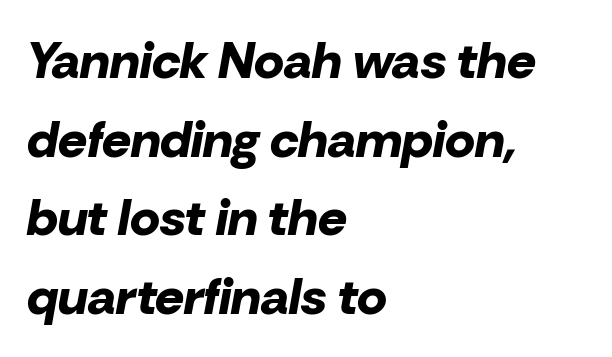
{"italic": "yes", "lean": "right", "slant_degrees": 10, "bold": "yes", "weight": "bold", "width": "normal", "stroke_contrast": "low", "x_height": "medium", "monospaced": "no", "underline": "no", "align": "left", "line_spacing": "normal", "line_spacing_ratio": 1.54, "letter_spacing": "normal", "letter_spacing_em": 0.0, "glyph_px": 51}
